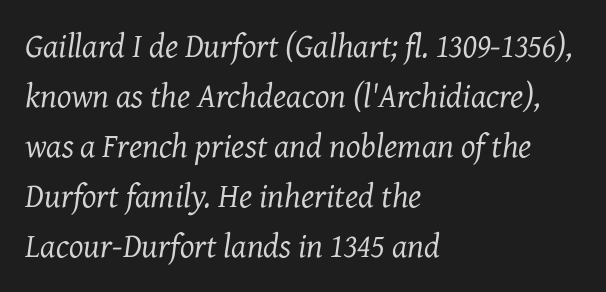
Q: Is the text bold? A: No.
Q: Is the text italic (slanted)? A: Yes, it leans right by about 7 degrees.
Q: Is the typeface a serif or a sans-serif typeface? A: Serif.
Q: Is the text underlined? A: No.
Q: How is the paragraph aligned? A: Left-aligned.
Q: Is the spacing between letters normal or unusually wide? A: Normal.
Q: Is the spacing between lines tight, normal or loose? A: Normal.
Q: Width (condensed, normal, or wide)? A: Normal.
Q: Stroke contrast? A: Medium.
Q: x-height? A: Medium.
Q: Monospaced? A: No.
